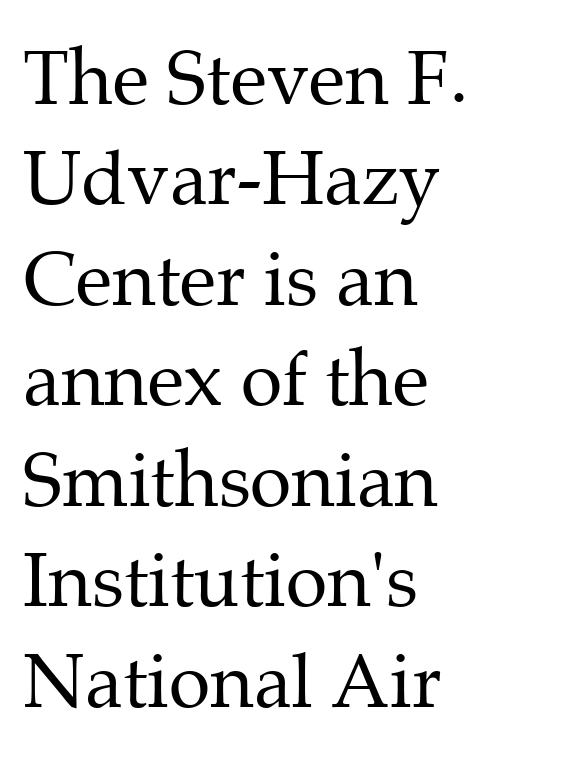
The typeface chosen for these lines features serifs. Ascenders rise straight up at ninety degrees. Clear beneath every line of the passage. The weight would be labelled regular, book, light, or lighter still.
